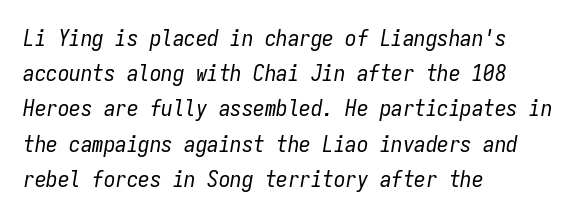
The image shows 23 px text type, italic (leaning right); set left-aligned, normal line spacing (1.53x), normal letter spacing, not underlined.
